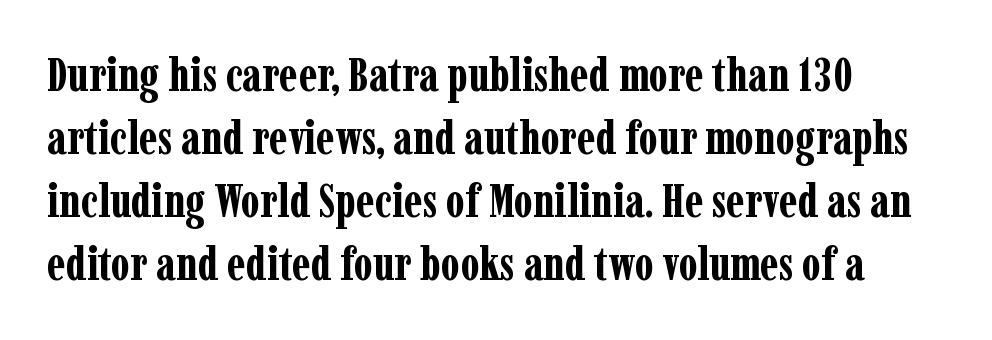
Q: Is the text bold? A: Yes.
Q: Is the text italic (slanted)? A: No, it is upright.
Q: Is the typeface a serif or a sans-serif typeface? A: Serif.
Q: Is the text underlined? A: No.
Q: How is the paragraph aligned? A: Left-aligned.
Q: Is the spacing between letters normal or unusually wide? A: Normal.
Q: Is the spacing between lines tight, normal or loose? A: Normal.
Q: Width (condensed, normal, or wide)? A: Condensed.
Q: Stroke contrast? A: Low.
Q: x-height? A: Medium.
Q: Monospaced? A: No.
